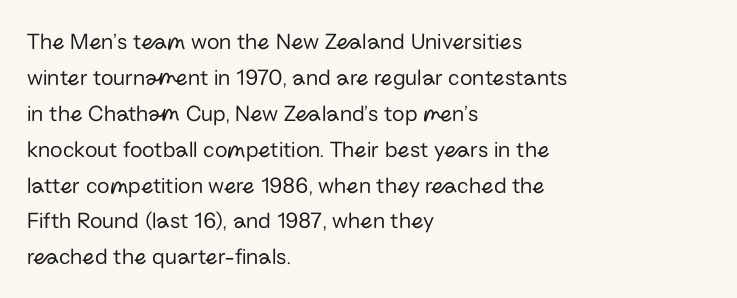
Q: Is the text bold? A: No.
Q: Is the text italic (slanted)? A: No, it is upright.
Q: Is the text underlined? A: No.
Q: How is the paragraph aligned? A: Left-aligned.
Q: Is the spacing between letters normal or unusually wide? A: Normal.
Q: Is the spacing between lines tight, normal or loose? A: Normal.
